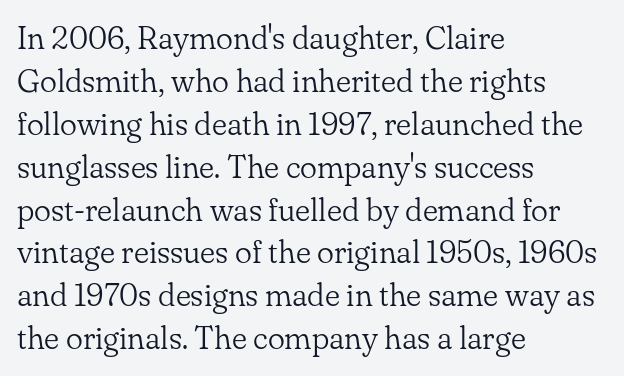
The image shows 32 px light serif type, upright; set left-aligned, normal line spacing (1.34x), normal letter spacing, not underlined; low stroke contrast and a small x-height.
